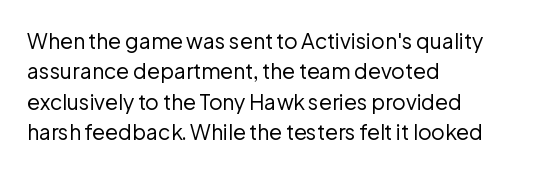
Letter spacing: default. Ink coverage per letter is moderate at most. The rag falls on the right side of this text block. Descenders are the only things crossing below the line. This block has exactly the height ordinary leading produces. This is the regular roman posture of the typeface.
